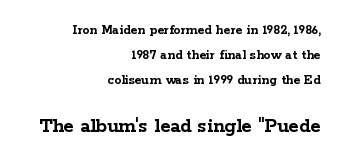
Q: Is the text bold? A: Yes.
Q: Is the text italic (slanted)? A: No, it is upright.
Q: Is the text underlined? A: No.
Q: How is the paragraph aligned? A: Right-aligned.
Q: Is the spacing between letters normal or unusually wide? A: Normal.
Q: Which block of text is set in a larger size, the first (top) or the second (bottom)? A: The second (bottom) one.
